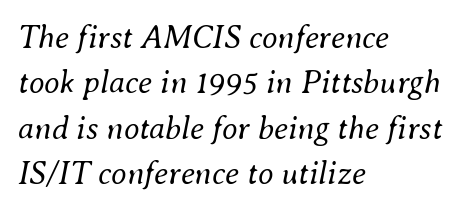
Q: Is the text bold? A: No.
Q: Is the text italic (slanted)? A: Yes, it leans right by about 8 degrees.
Q: Is the text underlined? A: No.
Q: How is the paragraph aligned? A: Left-aligned.
Q: Is the spacing between letters normal or unusually wide? A: Normal.
Q: Is the spacing between lines tight, normal or loose? A: Normal.
Q: Width (condensed, normal, or wide)? A: Normal.
Q: Stroke contrast? A: Medium.
Q: x-height? A: Small.
Q: Monospaced? A: No.
